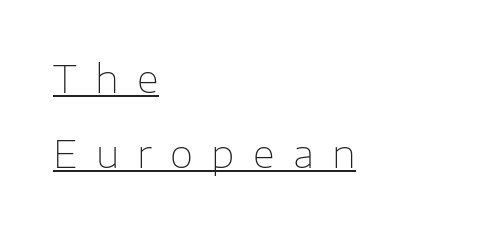
The image shows 38 px thin sans-serif type, upright; set left-aligned, loose line spacing (1.98x), unusually wide letter spacing (+0.48 em), underlined; low stroke contrast and a medium x-height.
